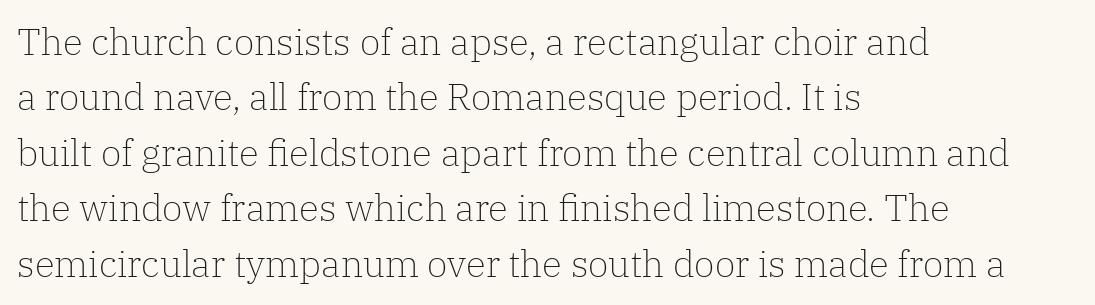
Q: Is the text bold? A: No.
Q: Is the text italic (slanted)? A: No, it is upright.
Q: Is the typeface a serif or a sans-serif typeface? A: Serif.
Q: Is the text underlined? A: No.
Q: How is the paragraph aligned? A: Left-aligned.
Q: Is the spacing between letters normal or unusually wide? A: Normal.
Q: Is the spacing between lines tight, normal or loose? A: Normal.
Q: Width (condensed, normal, or wide)? A: Normal.
Q: Stroke contrast? A: Low.
Q: x-height? A: Medium.
Q: Monospaced? A: No.
